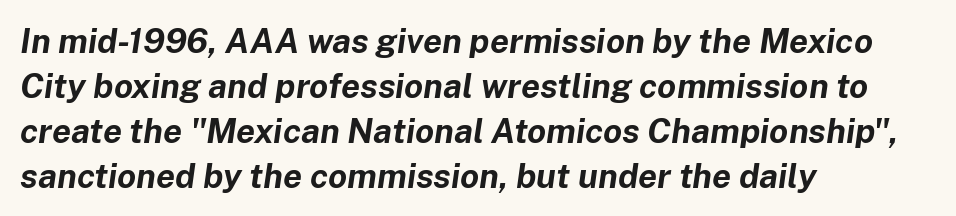
Q: Is the text bold? A: Yes.
Q: Is the text italic (slanted)? A: Yes, it leans right by about 8 degrees.
Q: Is the text underlined? A: No.
Q: How is the paragraph aligned? A: Left-aligned.
Q: Is the spacing between letters normal or unusually wide? A: Normal.
Q: Is the spacing between lines tight, normal or loose? A: Normal.
Q: Width (condensed, normal, or wide)? A: Normal.
Q: Stroke contrast? A: Low.
Q: x-height? A: Medium.
Q: Monospaced? A: No.
